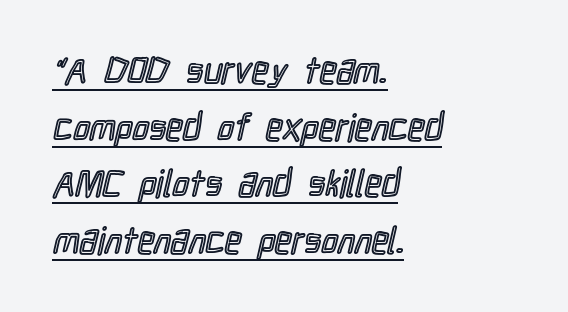
The image shows 37 px condensed type; set left-aligned, normal line spacing (1.53x), normal letter spacing, underlined; a medium x-height.
